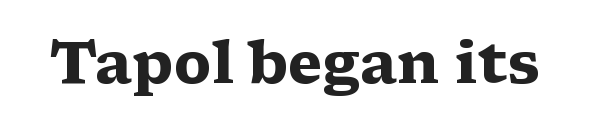
The image shows 58 px heavy, wide serif type, upright; set normal letter spacing, not underlined; medium stroke contrast and a medium x-height.
